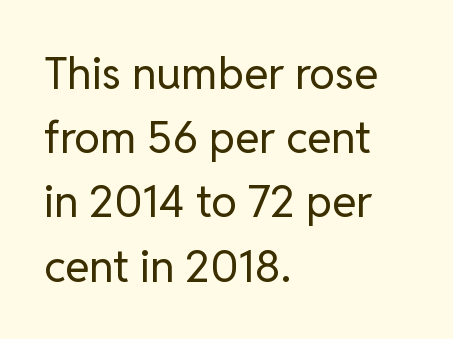
The image shows 44 px regular-weight sans-serif type, upright; set left-aligned, normal line spacing (1.46x), normal letter spacing, not underlined; low stroke contrast and a medium x-height.
